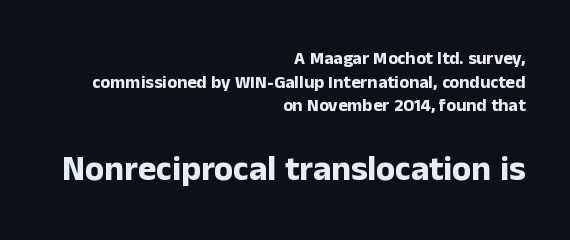
The image shows 35 px bold sans-serif type, upright; set right-aligned, normal line spacing (1.31x), normal letter spacing, not underlined; the second (bottom) block is 1.94x larger; low stroke contrast and a medium x-height.
